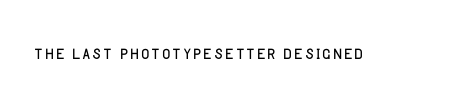
The type is set solid horizontally, with unmodified tracking. Words float on clear page, feet unadorned. A quiet, ordinary-to-light weight characterises the typeface. The type sits square on the baseline with zero lean.
